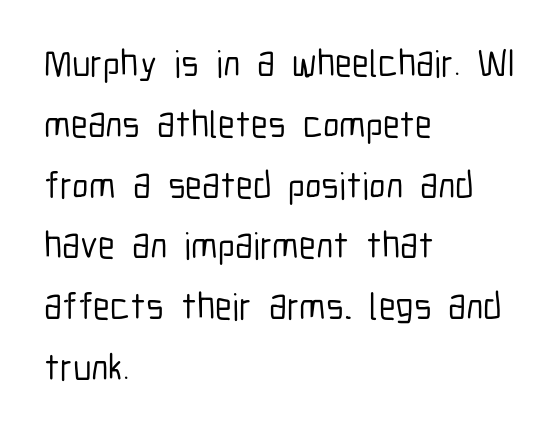
The image shows 38 px condensed sans-serif type, upright; set left-aligned, normal line spacing (1.6x), normal letter spacing, not underlined; low stroke contrast and a medium x-height.
